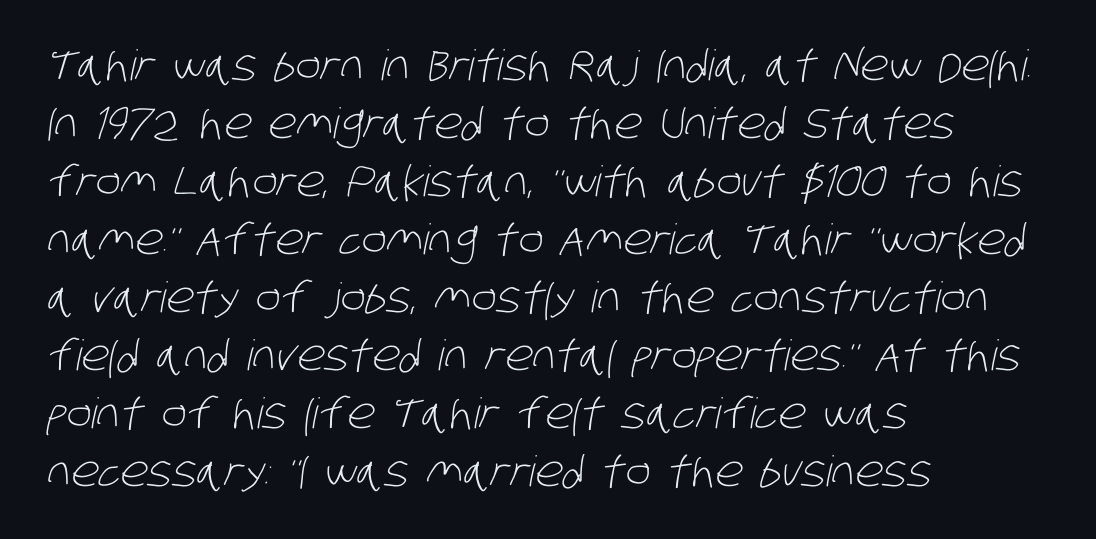
{"serif": "no", "bold": "no", "weight": "light", "width": "condensed", "stroke_contrast": "low", "x_height": "large", "monospaced": "no", "underline": "no", "align": "left", "line_spacing": "normal", "line_spacing_ratio": 1.38, "letter_spacing": "normal", "letter_spacing_em": 0.0, "glyph_px": 42}
